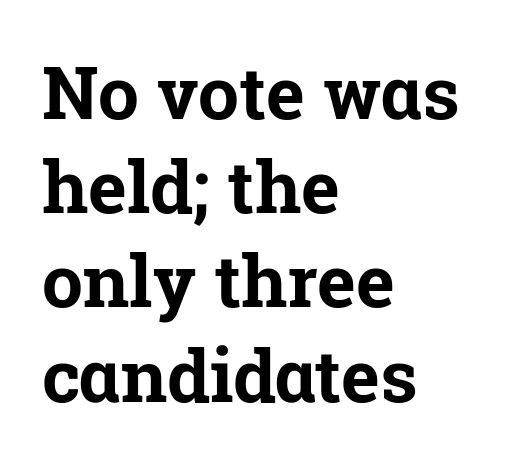
The image shows 73 px bold serif type, upright; set left-aligned, normal line spacing (1.29x), normal letter spacing, not underlined; low stroke contrast and a medium x-height.
